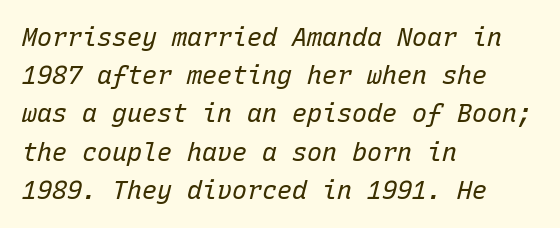
Look at the tracking — it's just the regular setting, nothing added. The typesetter chose a ragged-right arrangement here. This block has exactly the height ordinary leading produces. The string is rendered with underlining switched off.
